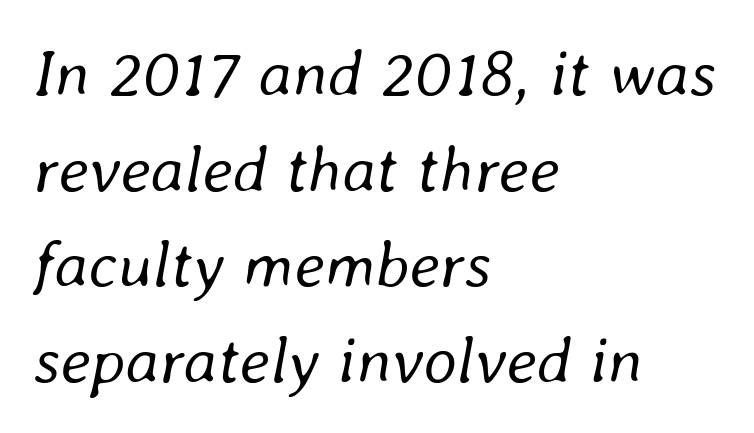
The block of text has a typical density, with ordinary space between rows. Here the designer chose a conventional face with non-uniform glyph widths. Each line starts at the same left margin while the right side varies. Every character sits at an angle, as italics do.
